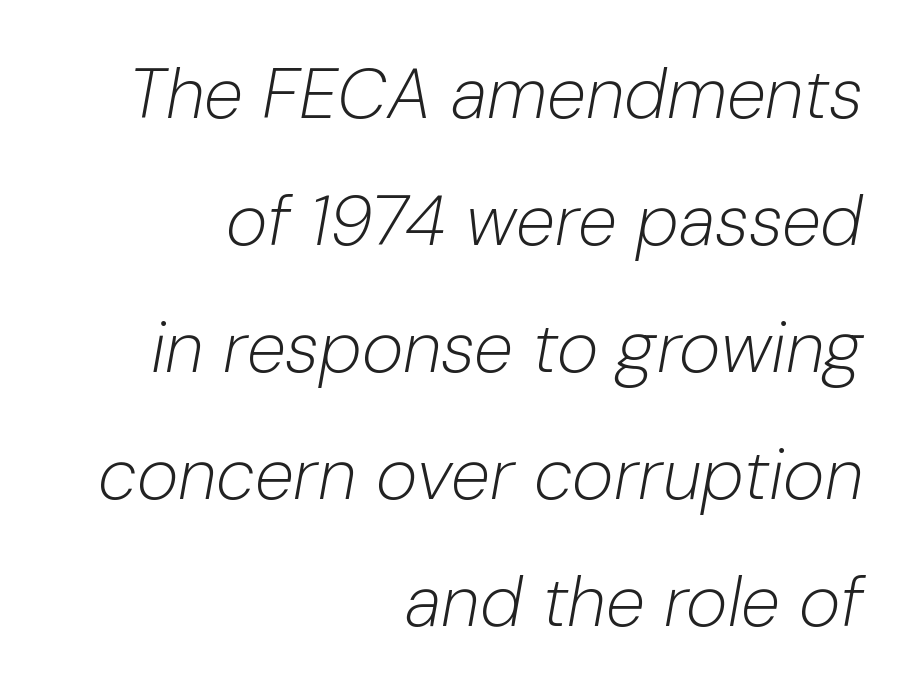
Q: Is the text bold? A: No.
Q: Is the text italic (slanted)? A: Yes, it leans right by about 10 degrees.
Q: Is the text underlined? A: No.
Q: How is the paragraph aligned? A: Right-aligned.
Q: Is the spacing between letters normal or unusually wide? A: Normal.
Q: Width (condensed, normal, or wide)? A: Normal.
Q: Stroke contrast? A: Low.
Q: x-height? A: Medium.
Q: Monospaced? A: No.
